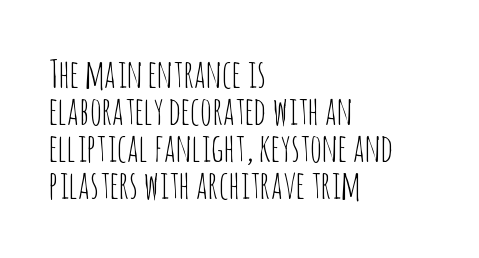
The image shows 38 px thin, condensed sans-serif type, upright; set left-aligned, tight line spacing (0.97x), normal letter spacing, not underlined; low stroke contrast and a large x-height.
